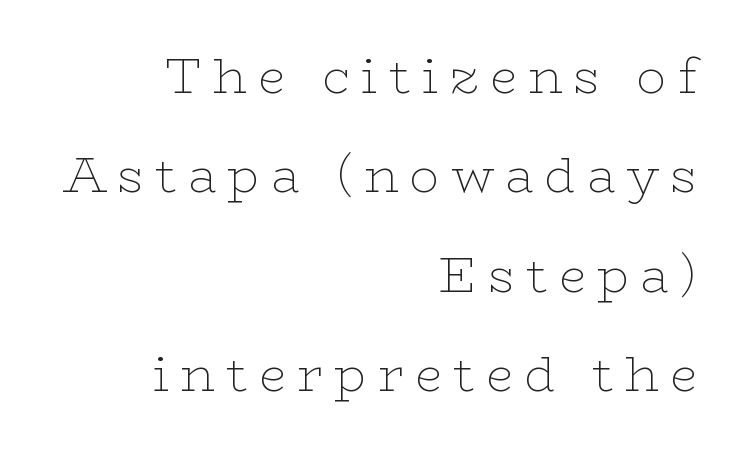
Q: Is the text bold? A: No.
Q: Is the text italic (slanted)? A: No, it is upright.
Q: Is the typeface a serif or a sans-serif typeface? A: Serif.
Q: Is the text underlined? A: No.
Q: How is the paragraph aligned? A: Right-aligned.
Q: Is the spacing between letters normal or unusually wide? A: Unusually wide.
Q: Is the spacing between lines tight, normal or loose? A: Loose.
Q: Width (condensed, normal, or wide)? A: Wide.
Q: Stroke contrast? A: Low.
Q: x-height? A: Medium.
Q: Monospaced? A: No.
